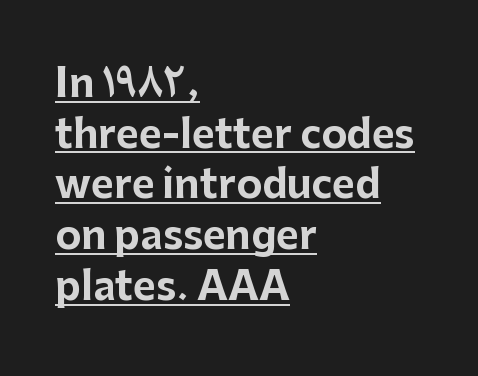
Q: Is the text bold? A: Yes.
Q: Is the text italic (slanted)? A: No, it is upright.
Q: Is the typeface a serif or a sans-serif typeface? A: Sans-serif.
Q: Is the text underlined? A: Yes.
Q: How is the paragraph aligned? A: Left-aligned.
Q: Is the spacing between letters normal or unusually wide? A: Normal.
Q: Is the spacing between lines tight, normal or loose? A: Normal.
Q: Width (condensed, normal, or wide)? A: Normal.
Q: Stroke contrast? A: Low.
Q: x-height? A: Medium.
Q: Monospaced? A: No.
